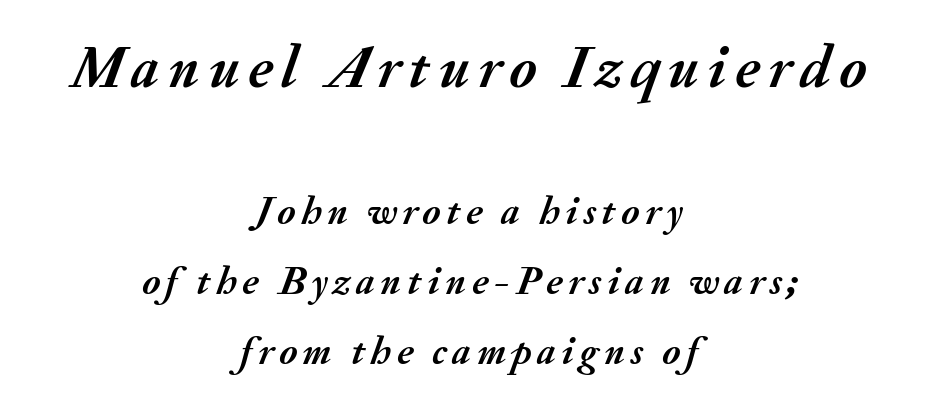
Descender tails drop into unmarked territory. You'd pick this weight for a headline — it's a proper bold. The letters advance in unequal steps, a hallmark of proportional type. You get the large type first, then a drop to smaller type.
